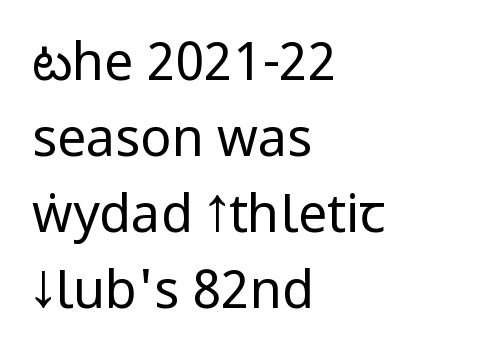
The text block is weighted toward the left margin, trailing off unevenly rightward. In terms of letterform style, serifs are entirely absent. The rendering uses a moderate line-height, typical for paragraphs. Compared with a typical body face, this is equally light or lighter still. Just letters on the line, the space beneath them empty. The type is set solid horizontally, with unmodified tracking.
